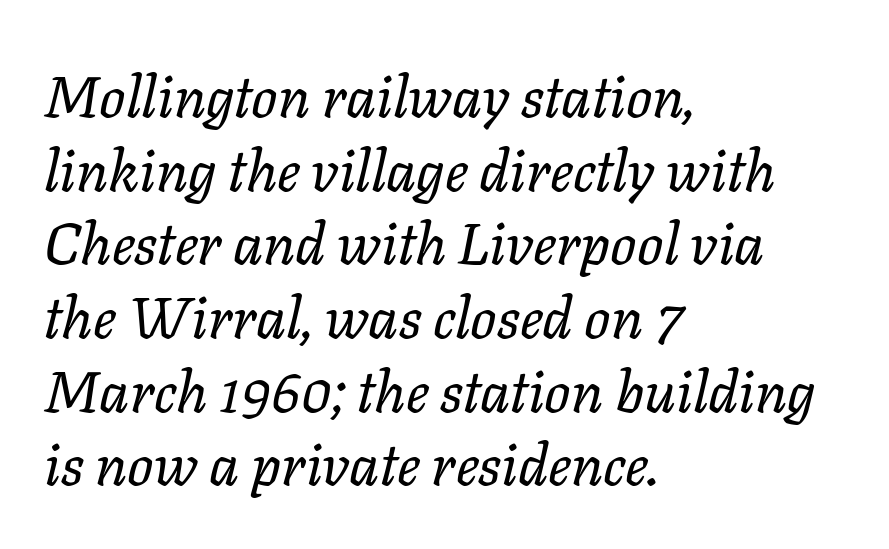
Q: Is the text bold? A: No.
Q: Is the text italic (slanted)? A: Yes, it leans right by about 11 degrees.
Q: Is the text underlined? A: No.
Q: How is the paragraph aligned? A: Left-aligned.
Q: Is the spacing between letters normal or unusually wide? A: Normal.
Q: Is the spacing between lines tight, normal or loose? A: Normal.
Q: Width (condensed, normal, or wide)? A: Normal.
Q: Stroke contrast? A: Low.
Q: x-height? A: Medium.
Q: Monospaced? A: No.
